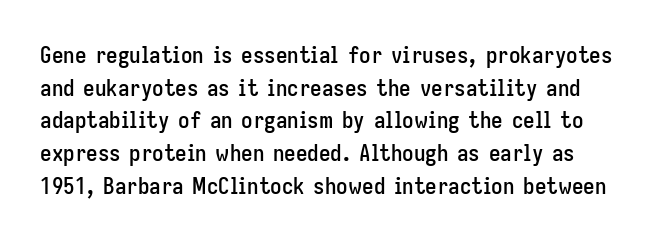
{"italic": "no", "underline": "no", "line_spacing": "normal", "line_spacing_ratio": 1.42, "letter_spacing": "normal", "letter_spacing_em": 0.0, "glyph_px": 23}
